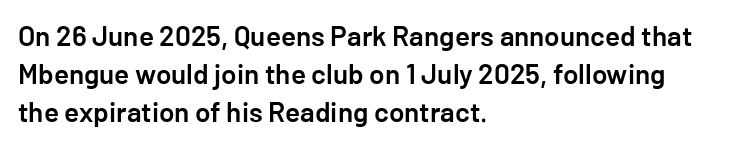
{"serif": "no", "italic": "no", "bold": "semi", "weight": "semibold", "width": "normal", "stroke_contrast": "low", "x_height": "medium", "underline": "no", "align": "left", "line_spacing": "normal", "line_spacing_ratio": 1.36, "letter_spacing": "normal", "letter_spacing_em": 0.0, "glyph_px": 28}
